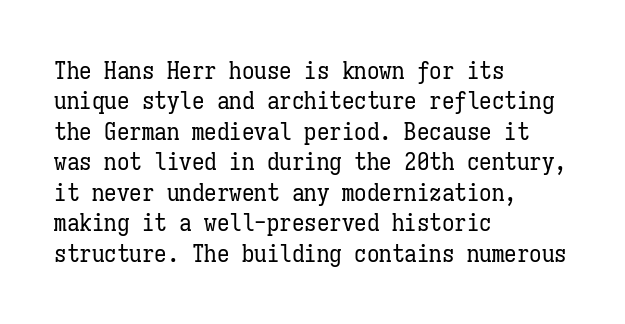
{"italic": "no", "bold": "no", "underline": "no", "align": "left", "line_spacing_ratio": 1.22, "letter_spacing": "normal", "letter_spacing_em": 0.0, "glyph_px": 25}
